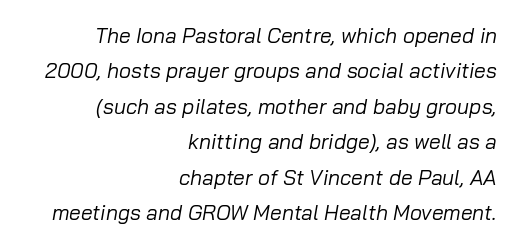
Q: Is the text bold? A: No.
Q: Is the text italic (slanted)? A: Yes, it leans right by about 10 degrees.
Q: Is the text underlined? A: No.
Q: How is the paragraph aligned? A: Right-aligned.
Q: Is the spacing between letters normal or unusually wide? A: Normal.
Q: Is the spacing between lines tight, normal or loose? A: Normal.
